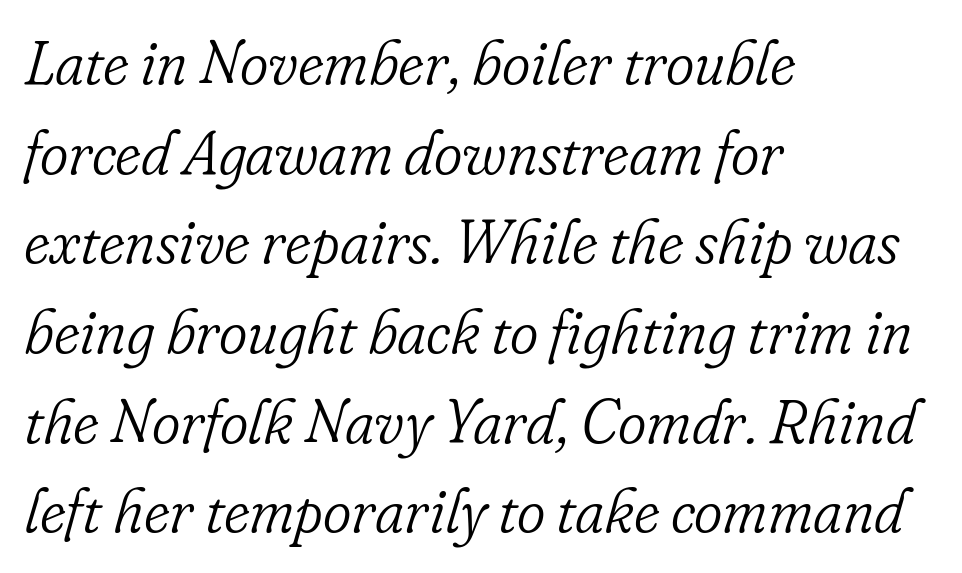
Q: Is the text bold? A: No.
Q: Is the text italic (slanted)? A: Yes, it leans right by about 16 degrees.
Q: Is the typeface a serif or a sans-serif typeface? A: Serif.
Q: Is the text underlined? A: No.
Q: How is the paragraph aligned? A: Left-aligned.
Q: Is the spacing between letters normal or unusually wide? A: Normal.
Q: Is the spacing between lines tight, normal or loose? A: Normal.
Q: Width (condensed, normal, or wide)? A: Normal.
Q: Stroke contrast? A: Low.
Q: x-height? A: Small.
Q: Monospaced? A: No.
